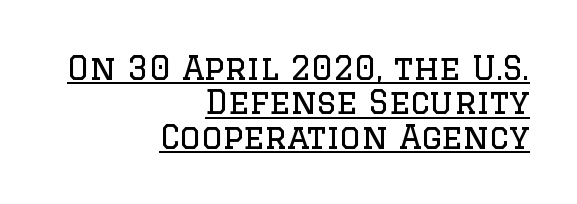
The image shows 33 px regular-weight serif type, upright; set right-aligned, tight line spacing (1.04x), normal letter spacing, underlined; low stroke contrast and a large x-height.
